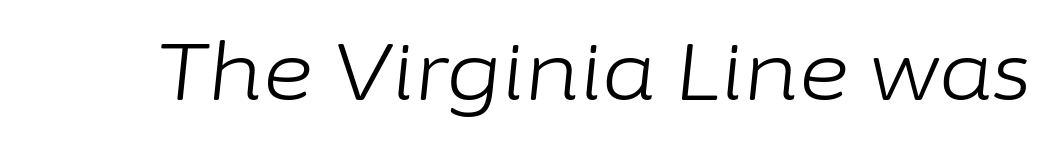
Q: Is the text bold? A: No.
Q: Is the text italic (slanted)? A: Yes, it leans right by about 6 degrees.
Q: Is the text underlined? A: No.
Q: Is the spacing between letters normal or unusually wide? A: Normal.
Q: Width (condensed, normal, or wide)? A: Normal.
Q: Stroke contrast? A: Low.
Q: x-height? A: Medium.
Q: Monospaced? A: No.
